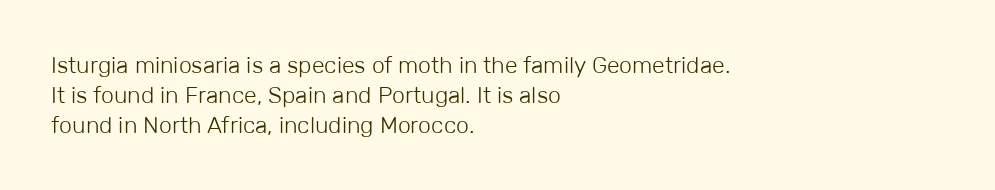
{"italic": "no", "bold": "no", "underline": "no", "align": "left", "line_spacing": "normal", "line_spacing_ratio": 1.3, "letter_spacing": "normal", "letter_spacing_em": 0.0, "glyph_px": 23}
